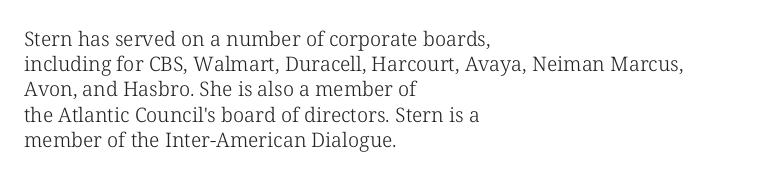
Q: Is the text bold? A: No.
Q: Is the text italic (slanted)? A: No, it is upright.
Q: Is the text underlined? A: No.
Q: How is the paragraph aligned? A: Left-aligned.
Q: Is the spacing between letters normal or unusually wide? A: Normal.
Q: Is the spacing between lines tight, normal or loose? A: Normal.
